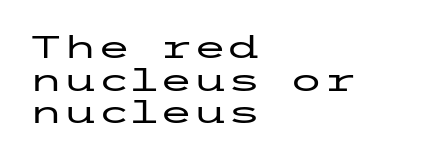
Tracking here is standard; glyphs follow each other at the usual distance. Left-aligned paragraph, ragged on the right. This is the regular roman posture of the typeface. Unmarked baselines from the first word to the last. Honestly, the rows look squashed on top of each other. Typographically, this falls in the sans-serif category.
